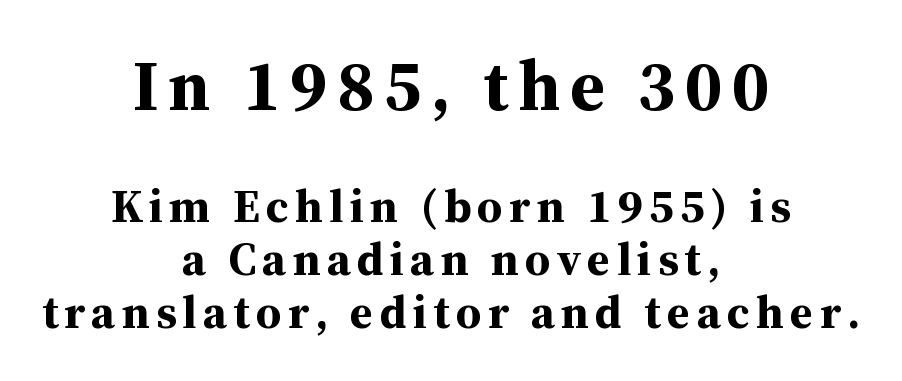
{"serif": "yes", "italic": "no", "bold": "yes", "weight": "bold", "width": "normal", "stroke_contrast": "medium", "x_height": "medium", "monospaced": "no", "underline": "no", "align": "center", "line_spacing": "tight", "line_spacing_ratio": 1.13, "larger_block": "first", "size_ratio": 1.51, "glyph_px": 71}
